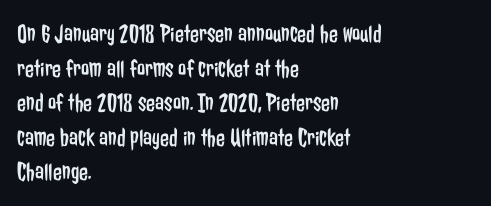
{"italic": "no", "bold": "no", "underline": "no", "align": "left", "line_spacing": "normal", "line_spacing_ratio": 1.33, "letter_spacing": "normal", "letter_spacing_em": 0.0, "glyph_px": 26}
